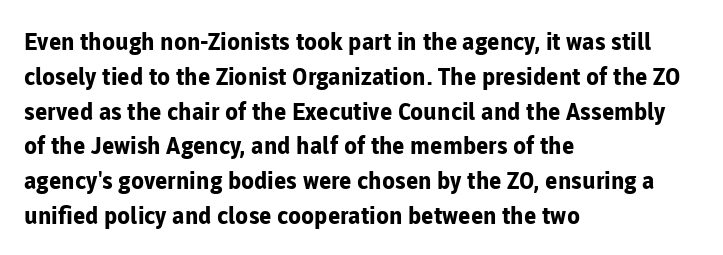
The image shows 24 px bold type, upright; set left-aligned, normal line spacing (1.45x), normal letter spacing, not underlined.
